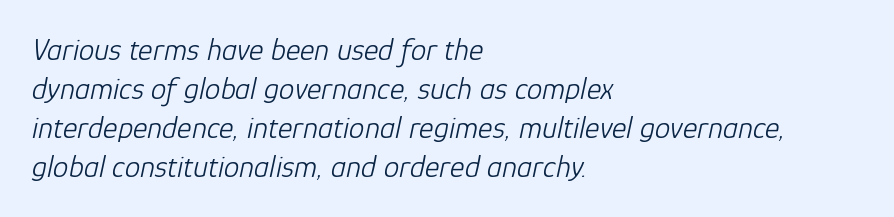
Q: Is the text bold? A: No.
Q: Is the text italic (slanted)? A: Yes, it leans right by about 12 degrees.
Q: Is the text underlined? A: No.
Q: How is the paragraph aligned? A: Left-aligned.
Q: Is the spacing between letters normal or unusually wide? A: Normal.
Q: Is the spacing between lines tight, normal or loose? A: Normal.
Q: Width (condensed, normal, or wide)? A: Normal.
Q: Stroke contrast? A: Low.
Q: x-height? A: Medium.
Q: Monospaced? A: No.
